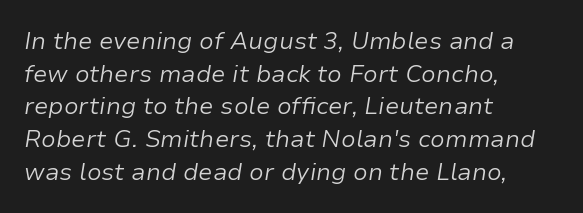
No word sits above an underline. Is the stroke heavy? The answer is a plain regular-or-lighter. This rendering leaves character spacing at its baseline value. The font's italic variant was chosen for this text. The lines are quadded left. Interline gaps are of average width in this sample.
